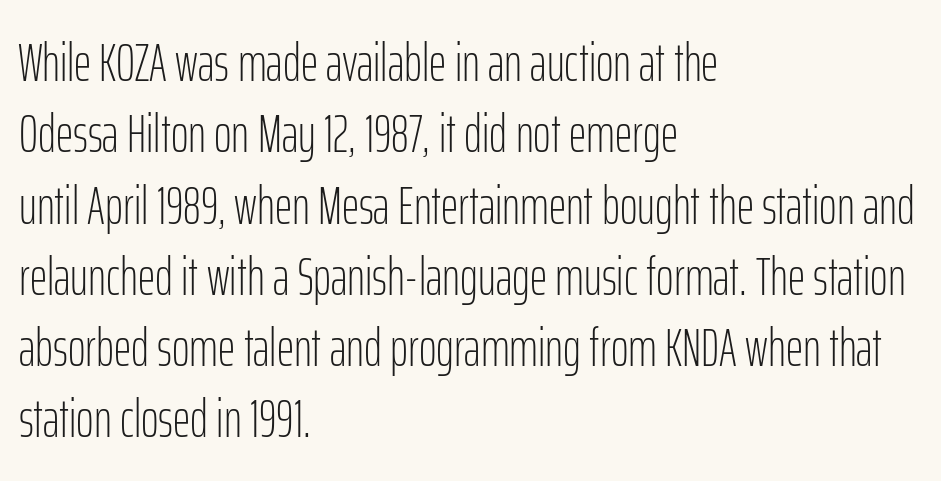
Q: Is the text bold? A: No.
Q: Is the text italic (slanted)? A: No, it is upright.
Q: Is the typeface a serif or a sans-serif typeface? A: Sans-serif.
Q: Is the text underlined? A: No.
Q: How is the paragraph aligned? A: Left-aligned.
Q: Is the spacing between letters normal or unusually wide? A: Normal.
Q: Is the spacing between lines tight, normal or loose? A: Normal.
Q: Width (condensed, normal, or wide)? A: Condensed.
Q: Stroke contrast? A: Low.
Q: x-height? A: Medium.
Q: Monospaced? A: No.
